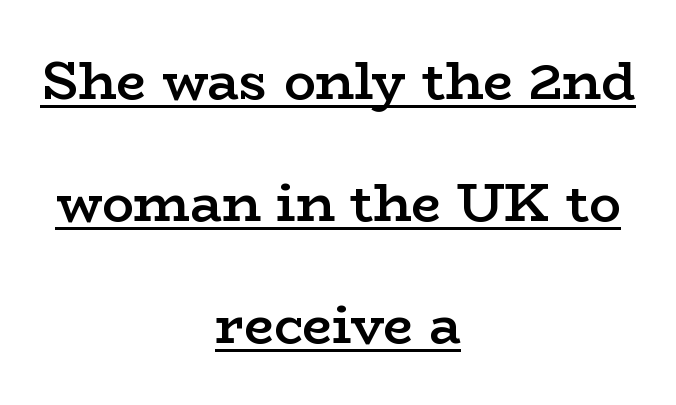
Reading down the block, each line starts at a different indent, mirrored at its end. Each new line begins a long way beneath the previous one. Somebody hit Ctrl+U on this one — the words are underlined. In terms of letterform style, serifs are clearly present.
